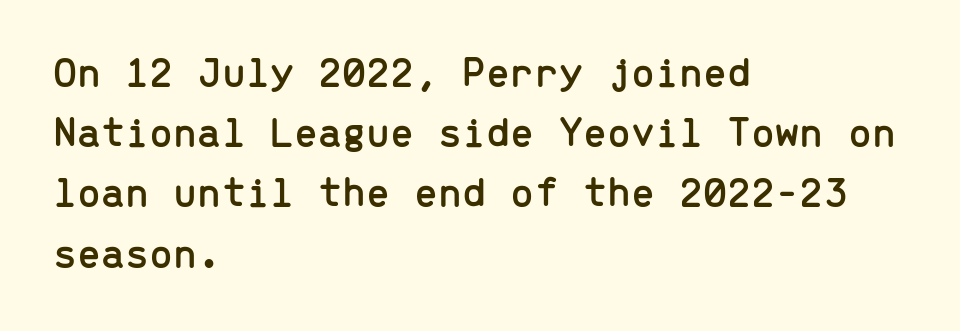
This sample has the even, mechanical cadence of fixed-width lettering. Notice how the passage keeps a crisp vertical edge on the left only. Each new line begins a customary step beneath the previous one. The gaps between neighbouring characters are ordinary and unremarkable. Lines of text with bare space underneath. Are there feet on the stems? There aren't — it's a sans.
